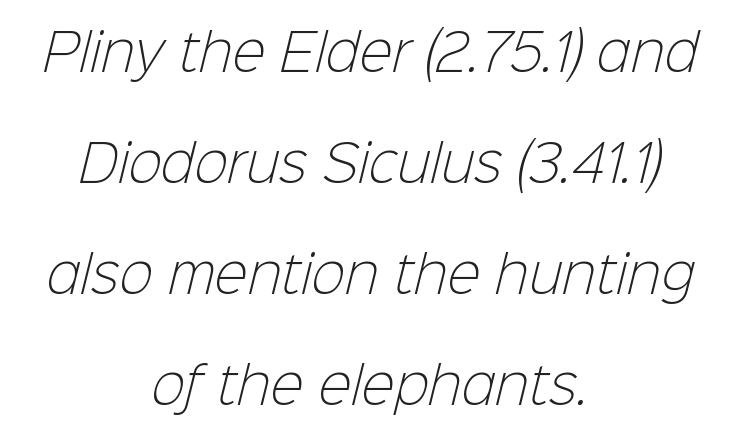
The image shows 50 px light sans-serif type; set centered, loose line spacing (2.22x), normal letter spacing, not underlined; low stroke contrast and a medium x-height.
